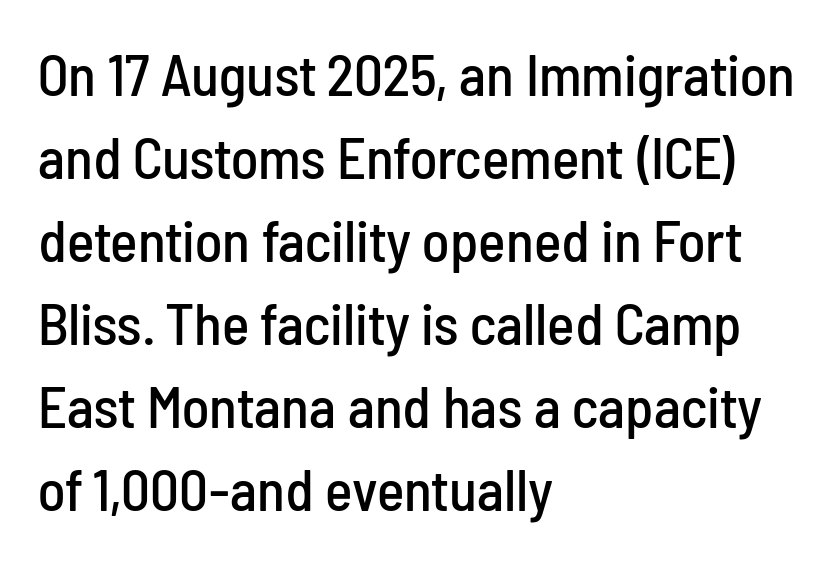
The block of text has a typical density, with ordinary space between rows. Character widths vary here, with narrow letters taking less room than wide ones. Where is the straight margin? On the left. The horizontal fit of the characters is conventional and even.
